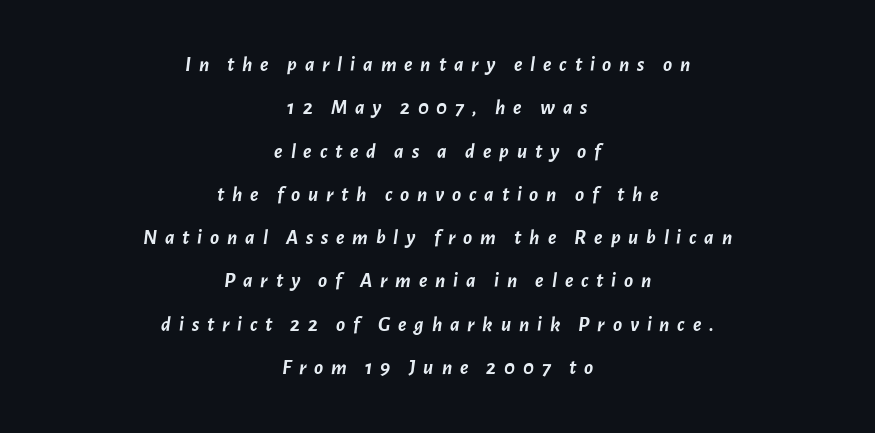
Set as a true bold cut, around the 700 mark. The tracking jumps out immediately: characters are airy and widely separated. Beneath every word, the page is bare. What's the leading like? Stretched, with rows far apart.
